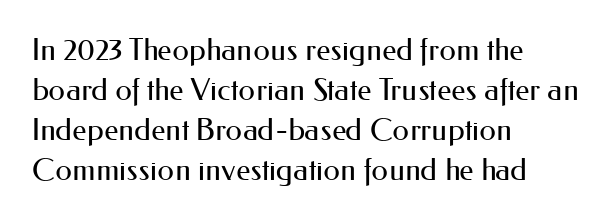
The image shows 30 px regular-weight sans-serif type, upright; set left-aligned, normal line spacing (1.33x), normal letter spacing, not underlined; medium stroke contrast and a small x-height.
